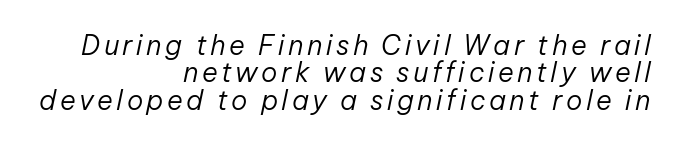
The image shows 27 px text type, italic (leaning right); set right-aligned, tight line spacing (1.01x), not underlined.
